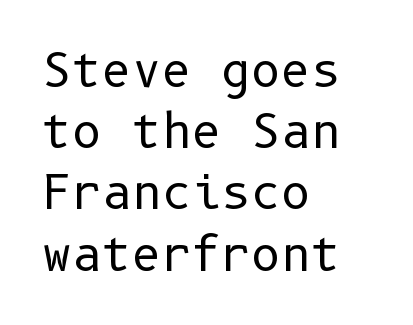
The area under the type is left untouched. Nothing heavy about these letters — not bold at all. Nothing unusual about the tracking: characters are spaced as the font intends. Rendered with straight, roman letterforms. Font category for this specimen: sans-serif.
